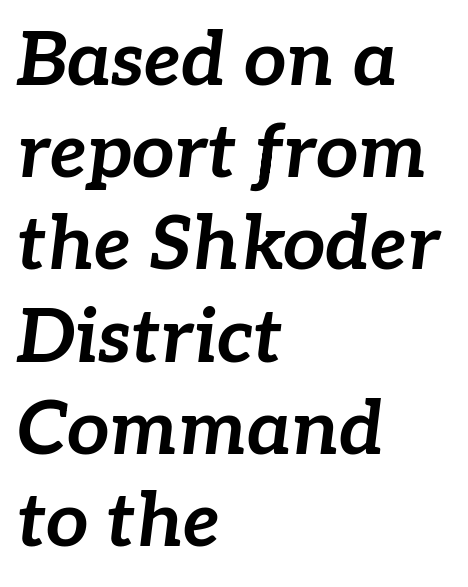
Q: Is the text bold? A: Yes.
Q: Is the text italic (slanted)? A: Yes, it leans right by about 7 degrees.
Q: Is the text underlined? A: No.
Q: How is the paragraph aligned? A: Left-aligned.
Q: Is the spacing between letters normal or unusually wide? A: Normal.
Q: Width (condensed, normal, or wide)? A: Normal.
Q: Stroke contrast? A: Low.
Q: x-height? A: Medium.
Q: Monospaced? A: No.
